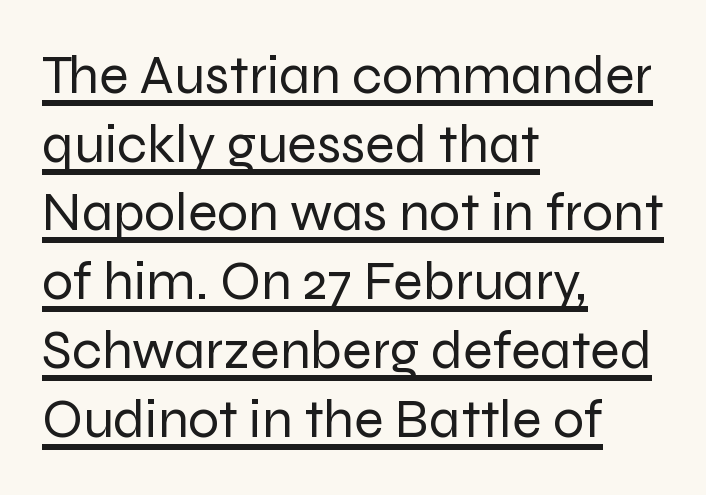
The image shows 55 px regular-weight sans-serif type, upright; set left-aligned, normal line spacing (1.25x), normal letter spacing, underlined; low stroke contrast and a medium x-height.
